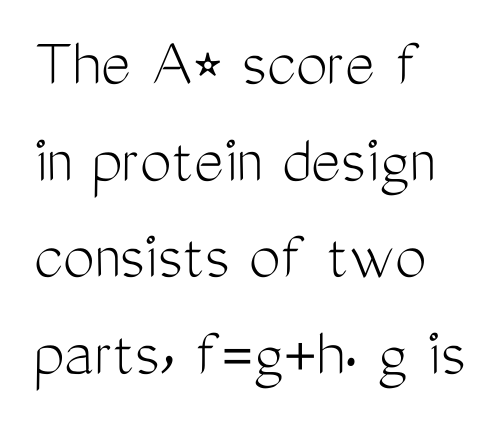
Q: Is the text bold? A: No.
Q: Is the text italic (slanted)? A: No, it is upright.
Q: Is the typeface a serif or a sans-serif typeface? A: Sans-serif.
Q: Is the text underlined? A: No.
Q: How is the paragraph aligned? A: Left-aligned.
Q: Is the spacing between letters normal or unusually wide? A: Normal.
Q: Is the spacing between lines tight, normal or loose? A: Normal.
Q: Width (condensed, normal, or wide)? A: Condensed.
Q: Stroke contrast? A: Medium.
Q: x-height? A: Medium.
Q: Monospaced? A: No.
